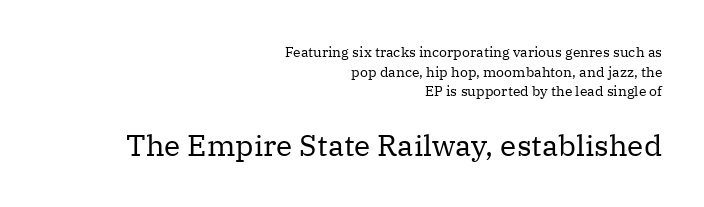
It's the straight-up-and-down kind of type. You could not count columns in this text — the font is proportionally spaced. Unlike a clean sans, this face finishes its strokes with serifs. Glyph-to-glyph distance matches everyday printed text.
